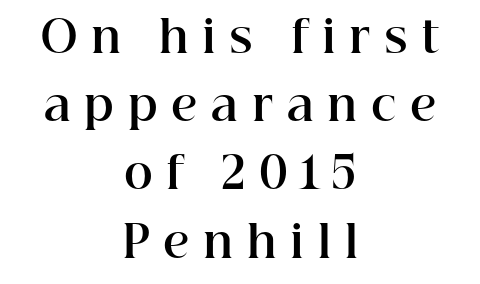
{"serif": "yes", "italic": "no", "bold": "yes", "weight": "bold", "width": "normal", "stroke_contrast": "high", "x_height": "medium", "monospaced": "no", "underline": "no", "align": "center", "line_spacing": "normal", "line_spacing_ratio": 1.55, "letter_spacing": "wide", "letter_spacing_em": 0.31, "glyph_px": 44}
